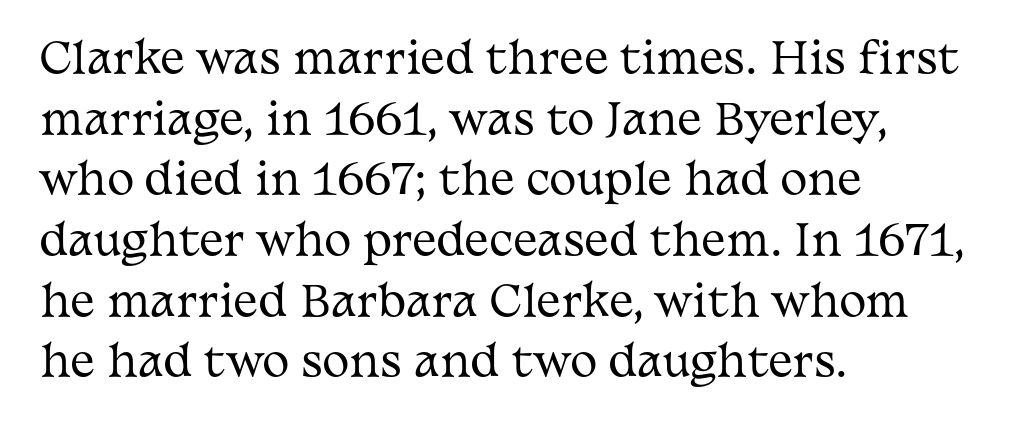
The image shows 41 px regular-weight, wide serif type, upright; set left-aligned, normal line spacing (1.48x), normal letter spacing, not underlined; medium stroke contrast and a medium x-height.
